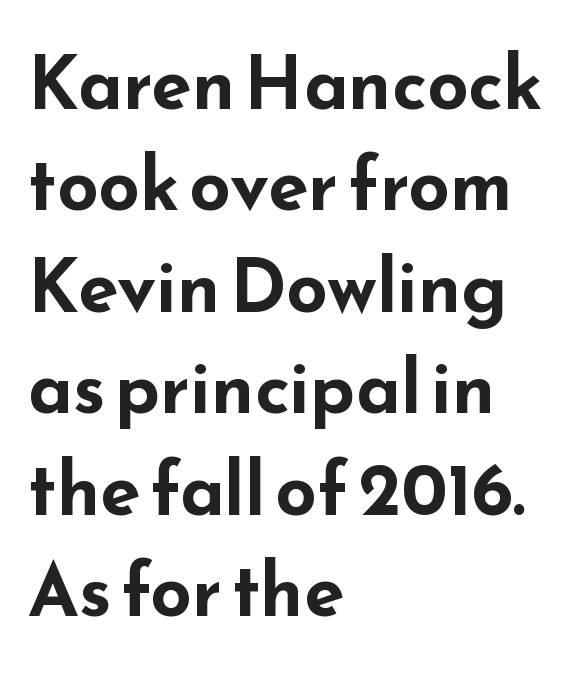
{"serif": "no", "italic": "no", "bold": "yes", "weight": "bold", "width": "wide", "stroke_contrast": "low", "x_height": "small", "monospaced": "no", "underline": "no", "align": "left", "line_spacing": "normal", "line_spacing_ratio": 1.39, "letter_spacing": "normal", "letter_spacing_em": 0.0, "glyph_px": 73}
